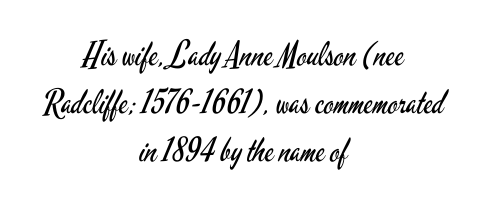
The image shows 33 px regular-weight, condensed sans-serif type; set centered, normal line spacing (1.46x), normal letter spacing, not underlined; low stroke contrast and a small x-height.
